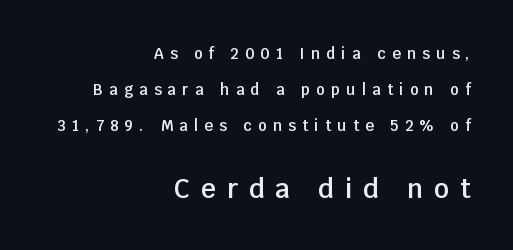
Q: Is the text bold? A: Semi-bold.
Q: Is the text italic (slanted)? A: No, it is upright.
Q: Is the text underlined? A: No.
Q: How is the paragraph aligned? A: Right-aligned.
Q: Is the spacing between letters normal or unusually wide? A: Unusually wide.
Q: Is the spacing between lines tight, normal or loose? A: Loose.
Q: Which block of text is set in a larger size, the first (top) or the second (bottom)? A: The second (bottom) one.
